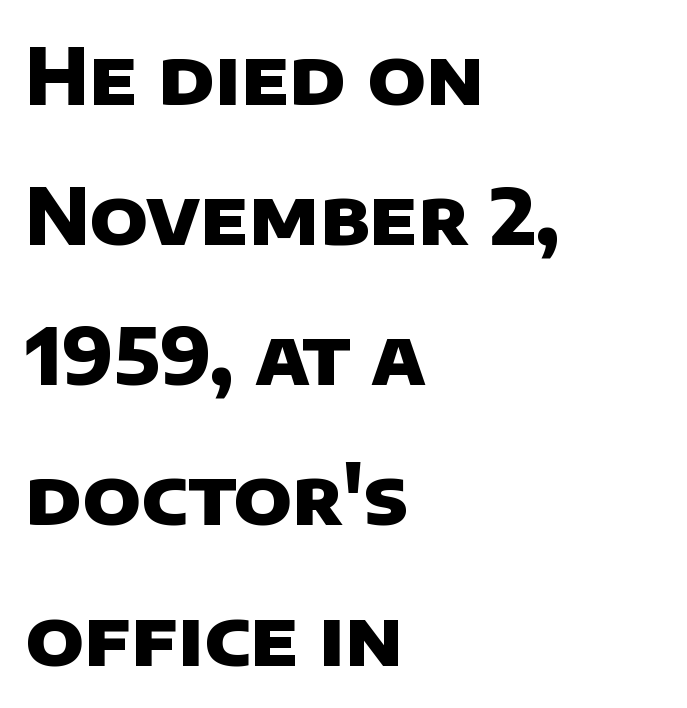
The lines are quadded left. Observe the absence of serifs on each vertical stroke in this sample. The passage shown is typed in a proportional face where columns would drift. Inter-character spacing is left at the font's built-in metrics. Thick stems and heavy bowls — unmistakably bold. Just letters on the line, the space beneath them empty.
